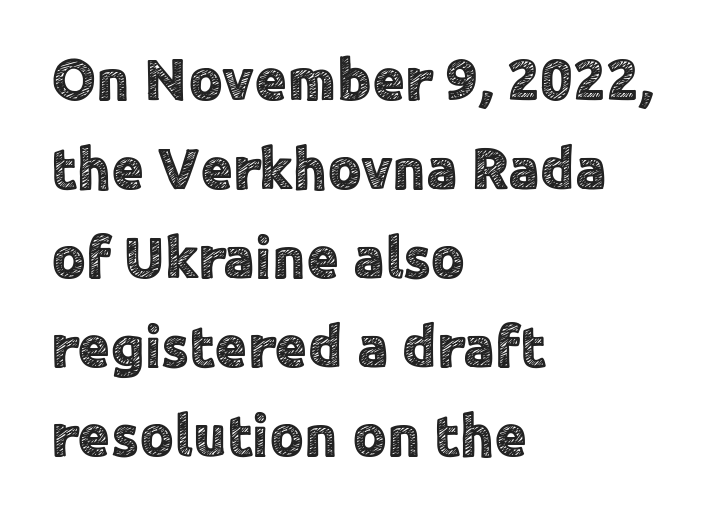
Q: Is the text italic (slanted)? A: No, it is upright.
Q: Is the typeface a serif or a sans-serif typeface? A: Sans-serif.
Q: Is the text underlined? A: No.
Q: How is the paragraph aligned? A: Left-aligned.
Q: Is the spacing between letters normal or unusually wide? A: Normal.
Q: Is the spacing between lines tight, normal or loose? A: Normal.
Q: Width (condensed, normal, or wide)? A: Normal.
Q: x-height? A: Medium.
Q: Monospaced? A: No.
